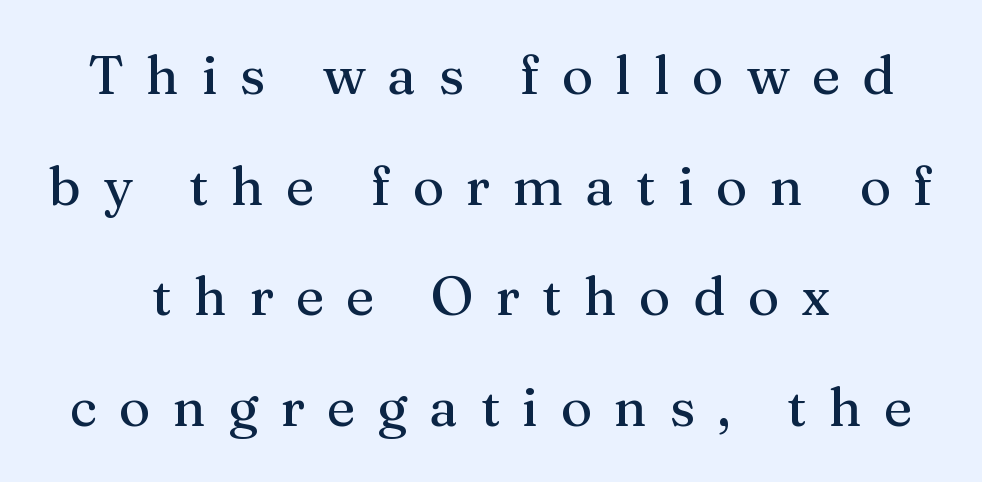
Q: Is the text italic (slanted)? A: No, it is upright.
Q: Is the typeface a serif or a sans-serif typeface? A: Serif.
Q: Is the text underlined? A: No.
Q: How is the paragraph aligned? A: Centered.
Q: Is the spacing between letters normal or unusually wide? A: Unusually wide.
Q: Is the spacing between lines tight, normal or loose? A: Loose.
Q: Width (condensed, normal, or wide)? A: Normal.
Q: Stroke contrast? A: Medium.
Q: x-height? A: Medium.
Q: Monospaced? A: No.
